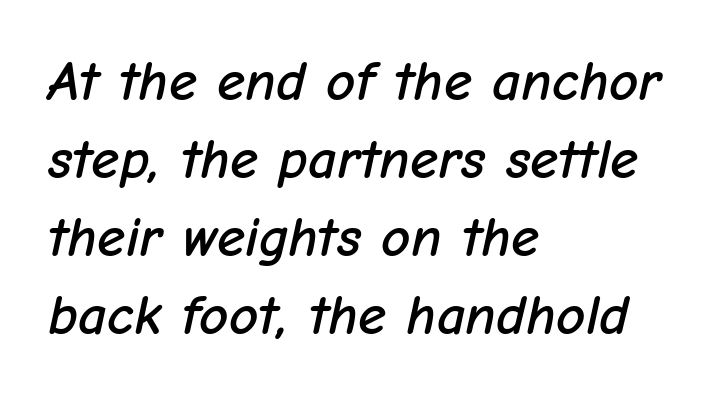
The image shows 57 px text type, italic (leaning right); set left-aligned, normal line spacing (1.37x), normal letter spacing, not underlined; low stroke contrast and a medium x-height.
